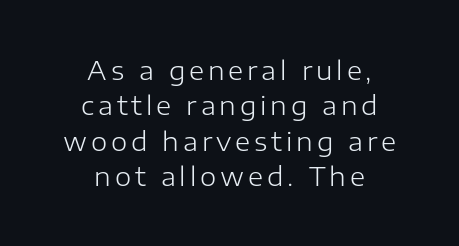
The rendering uses a moderate line-height, typical for paragraphs. The strokes carry an ordinary text weight at most. The axis of the letterforms is exactly vertical. This rendering uses center alignment, leaving both contours irregular but symmetric. Unmarked baselines from the first word to the last.
